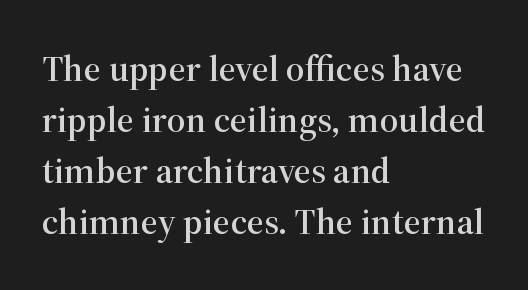
A classic flush-left, rag-right setting is used for this passage. Serifs: yes, visible at the terminals of the letterforms. Do the characters align in a grid? No, the font is proportional. The line texture is even and compact thanks to regular tracking.
